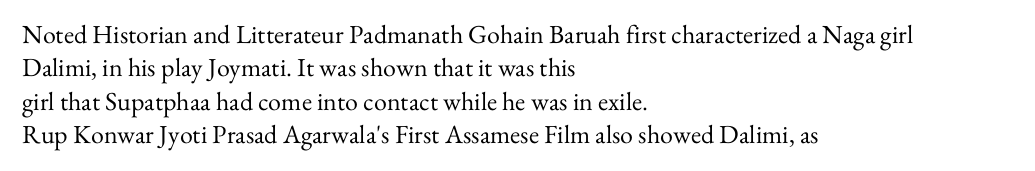
The image shows 26 px text type, upright; set left-aligned, normal line spacing (1.28x), normal letter spacing, not underlined.
